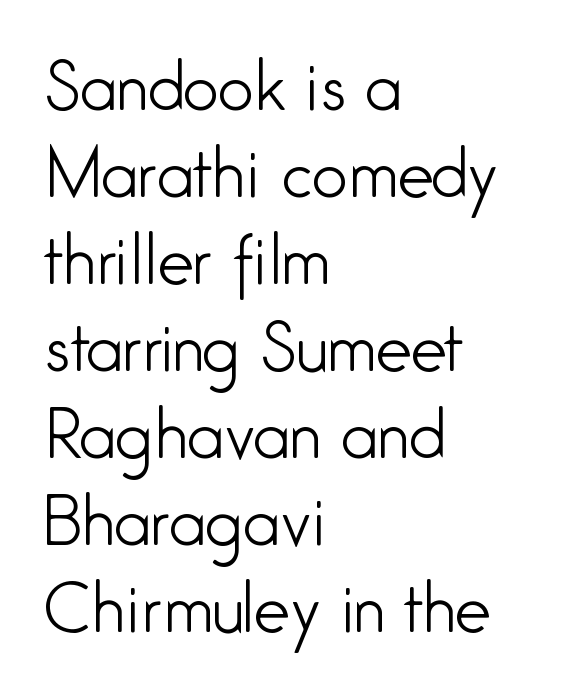
The zone under the glyphs is completely vacant. Ascenders rise straight up at ninety degrees. Students, observe: this is what conventionally led text looks like. The letters sit at their default tracking, neither squeezed nor spread. Here the designer chose a conventional face with non-uniform glyph widths.
